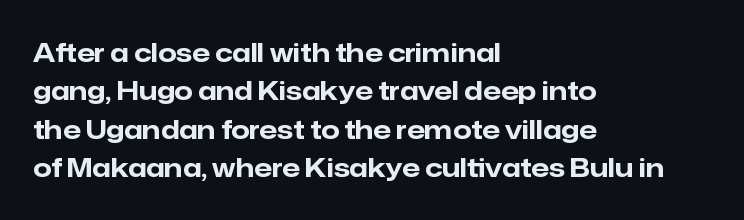
The image shows 26 px bold type, upright; set left-aligned, normal line spacing (1.48x), normal letter spacing, not underlined.
